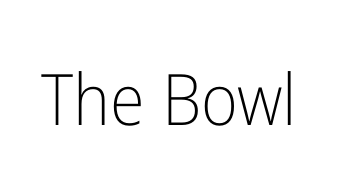
Weight class: somewhere from thin through regular. Anything drawn beneath the words? Only blank space. This sample uses a sans-serif face. The letters sit at their default tracking, neither squeezed nor spread. The passage shown is typed in a proportional face where columns would drift. When letters stand straight like this, we call the style roman or upright.
